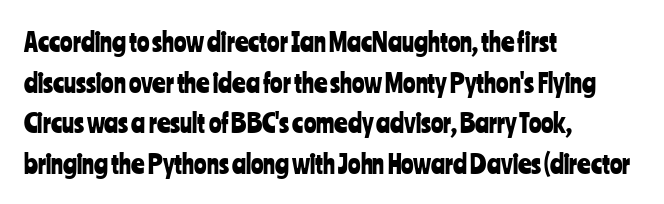
Q: Is the text italic (slanted)? A: No, it is upright.
Q: Is the text underlined? A: No.
Q: How is the paragraph aligned? A: Left-aligned.
Q: Is the spacing between letters normal or unusually wide? A: Normal.
Q: Is the spacing between lines tight, normal or loose? A: Normal.
